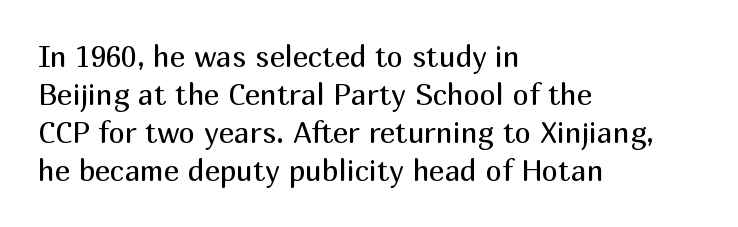
Q: Is the text bold? A: No.
Q: Is the text italic (slanted)? A: No, it is upright.
Q: Is the typeface a serif or a sans-serif typeface? A: Sans-serif.
Q: Is the text underlined? A: No.
Q: How is the paragraph aligned? A: Left-aligned.
Q: Is the spacing between letters normal or unusually wide? A: Normal.
Q: Is the spacing between lines tight, normal or loose? A: Normal.
Q: Width (condensed, normal, or wide)? A: Normal.
Q: Stroke contrast? A: Medium.
Q: x-height? A: Medium.
Q: Monospaced? A: No.
